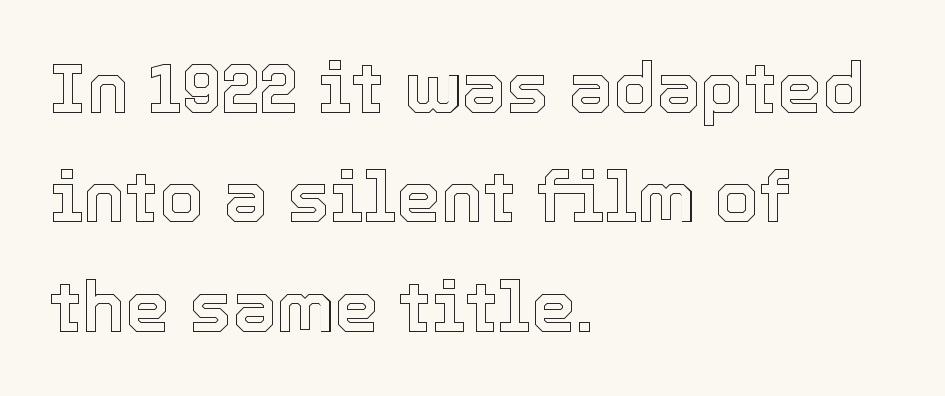
The image shows 71 px text type, upright; set left-aligned, normal line spacing (1.54x), normal letter spacing, not underlined; a medium x-height.
